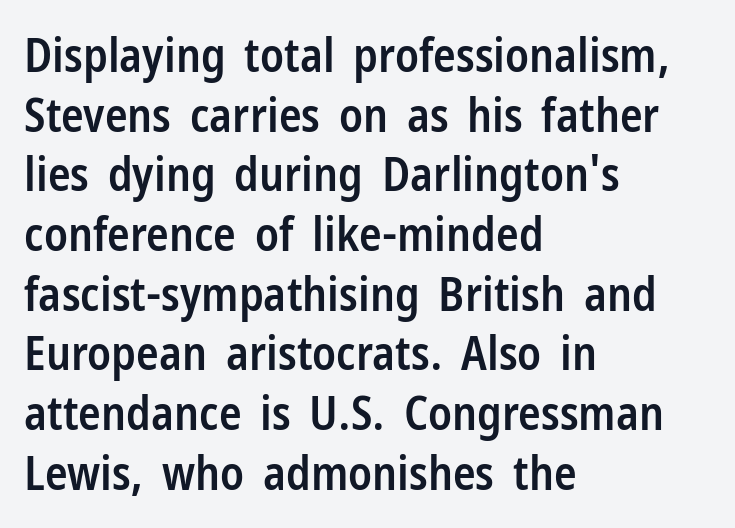
The image shows 47 px semibold, condensed sans-serif type, upright; set left-aligned, normal line spacing (1.27x), normal letter spacing, not underlined; low stroke contrast and a medium x-height.
